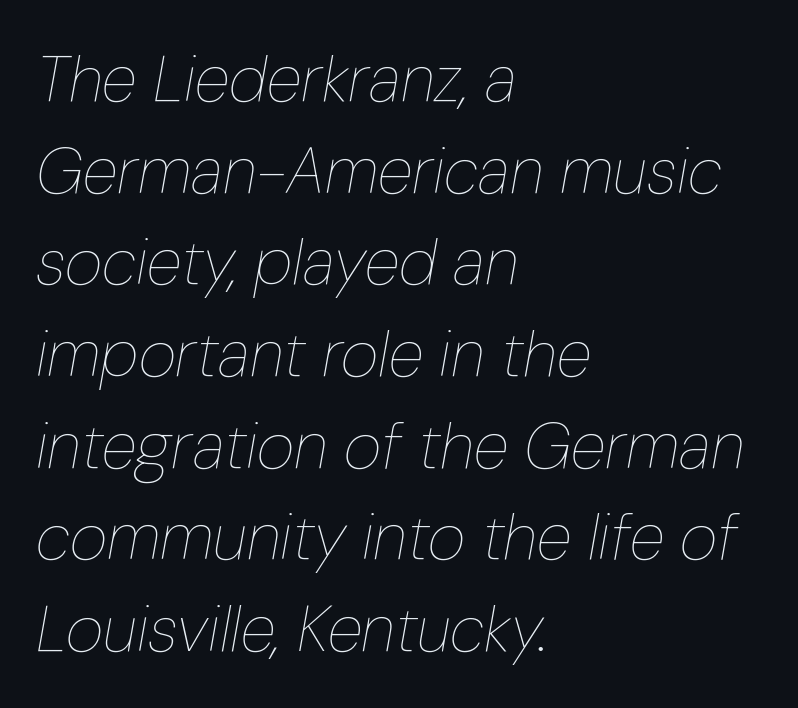
{"italic": "yes", "lean": "right", "slant_degrees": 10, "bold": "no", "weight": "thin", "width": "condensed", "stroke_contrast": "low", "x_height": "medium", "monospaced": "no", "underline": "no", "align": "left", "line_spacing": "normal", "line_spacing_ratio": 1.41, "letter_spacing": "normal", "letter_spacing_em": 0.0, "glyph_px": 65}
